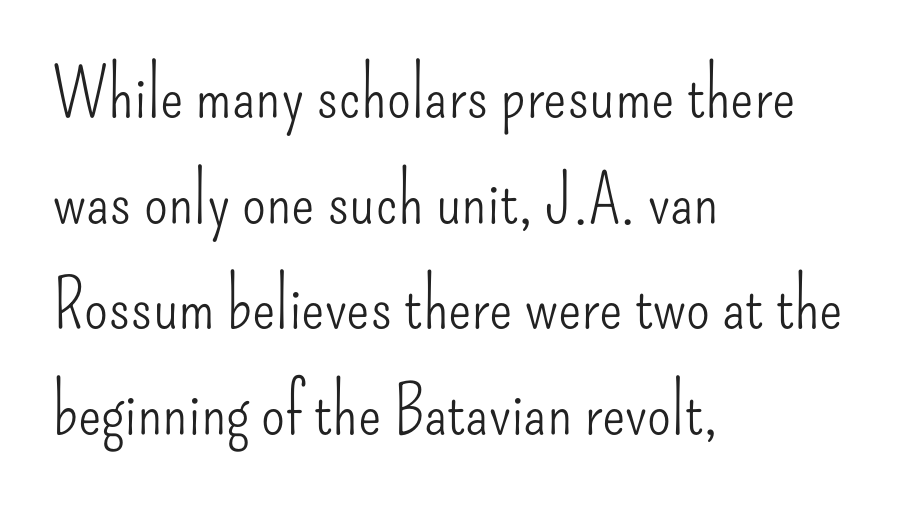
The gap between lines stays unmarked. Interline gaps are of average width in this sample. Notice how the stems are strictly vertical — no italics here. These lines are rendered in a variable-pitch font. Weight class: somewhere from thin through regular. The lines in this sample share a left origin and differ only in where they stop.
